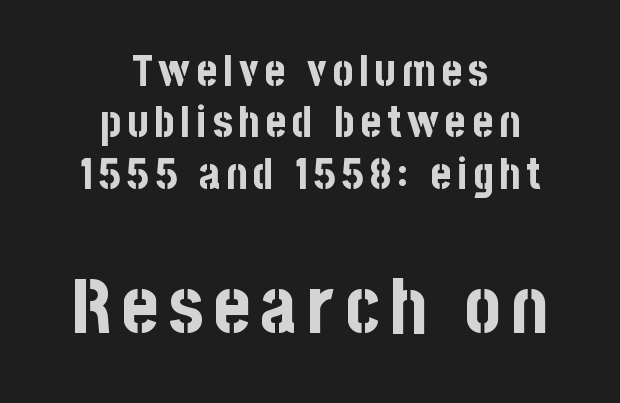
The lines in this sample share a center point and differ in where they start and stop. Notice how the stems are strictly vertical — no italics here. Descenders hang freely into open space. Caption: bold face, heavy strokes.
